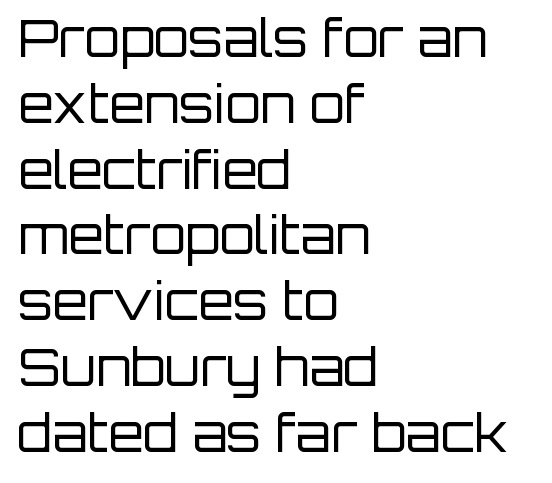
The line-height multiplier appears to be the usual default. The font's upright variant was chosen for this text. The horizontal fit of the characters is conventional and even. No letter is thick-stroked: the sample isn't bold.
